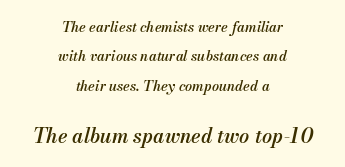
Has an underline been added? It has not. The font's italic variant was chosen for this text. Casual observation: everything's sitting right in the middle. Typographic density is moderately raised because the face is semibold.
